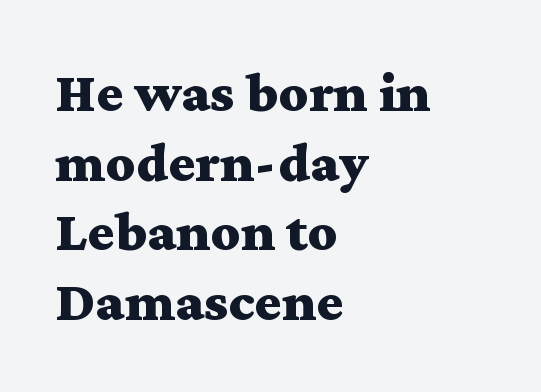
Spacing between characters is what you'd get straight out of the box. On the weight axis this lands at bold, roughly 700. Each row of text sits above clean, open space. Casual observation: everything's shoved over to the left. Rendered with straight, roman letterforms. Character widths vary here, with narrow letters taking less room than wide ones.
